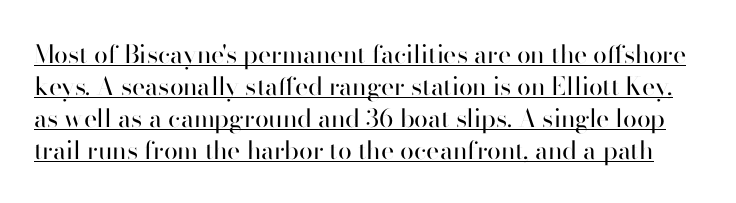
The image shows 25 px text type, upright; set normal line spacing (1.28x), normal letter spacing, underlined.
